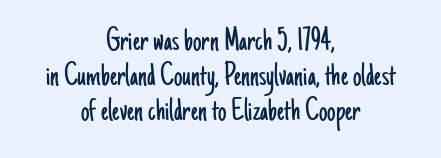
Q: Is the text bold? A: No.
Q: Is the text italic (slanted)? A: No, it is upright.
Q: Is the typeface a serif or a sans-serif typeface? A: Sans-serif.
Q: Is the text underlined? A: No.
Q: How is the paragraph aligned? A: Centered.
Q: Is the spacing between letters normal or unusually wide? A: Normal.
Q: Is the spacing between lines tight, normal or loose? A: Tight.
Q: Width (condensed, normal, or wide)? A: Condensed.
Q: Stroke contrast? A: Low.
Q: x-height? A: Small.
Q: Monospaced? A: No.
